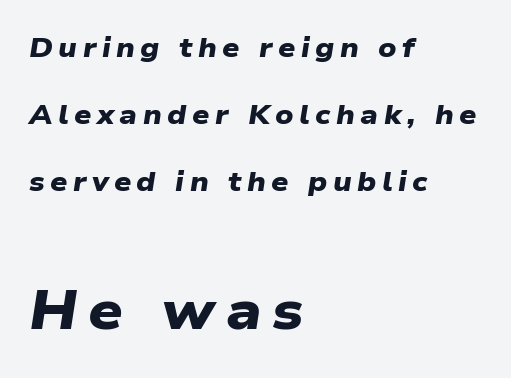
Proportional: the letters do not fall into vertical columns. The passage shown has open, widely tracked lettering throughout. This sample trades compactness for vertical openness between lines. Nope, no serifs anywhere on these letters.
